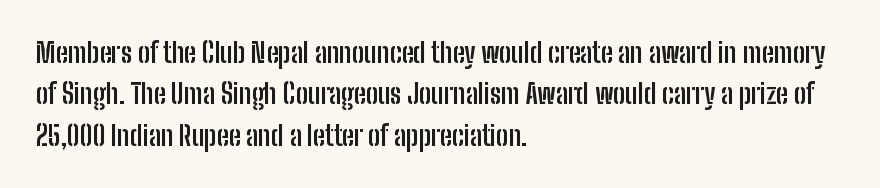
Q: Is the text bold? A: Yes.
Q: Is the text italic (slanted)? A: No, it is upright.
Q: Is the text underlined? A: No.
Q: How is the paragraph aligned? A: Left-aligned.
Q: Is the spacing between letters normal or unusually wide? A: Normal.
Q: Is the spacing between lines tight, normal or loose? A: Normal.
